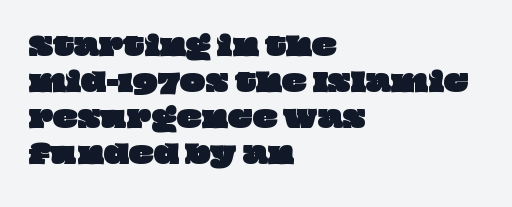
Q: Is the text underlined? A: No.
Q: How is the paragraph aligned? A: Left-aligned.
Q: Is the spacing between letters normal or unusually wide? A: Normal.
Q: Is the spacing between lines tight, normal or loose? A: Normal.
